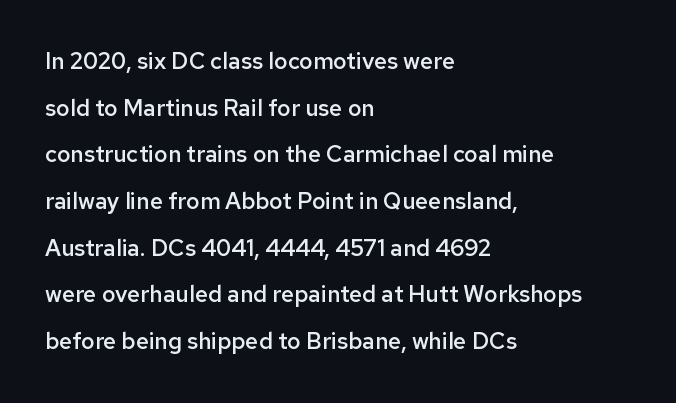
{"italic": "no", "bold": "semi", "underline": "no", "align": "left", "line_spacing": "loose", "line_spacing_ratio": 2.03, "letter_spacing": "normal", "letter_spacing_em": 0.0, "glyph_px": 23}
